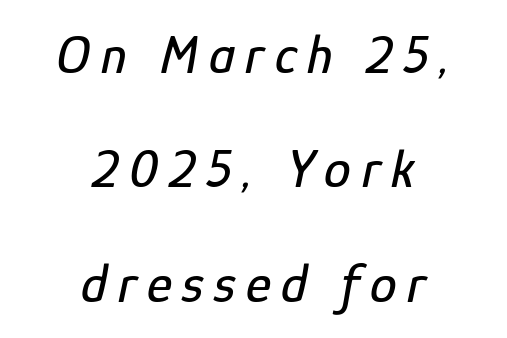
Q: Is the text italic (slanted)? A: Yes, it leans right by about 12 degrees.
Q: Is the text underlined? A: No.
Q: How is the paragraph aligned? A: Centered.
Q: Is the spacing between lines tight, normal or loose? A: Loose.
Q: Width (condensed, normal, or wide)? A: Condensed.
Q: Stroke contrast? A: Low.
Q: x-height? A: Medium.
Q: Monospaced? A: No.
